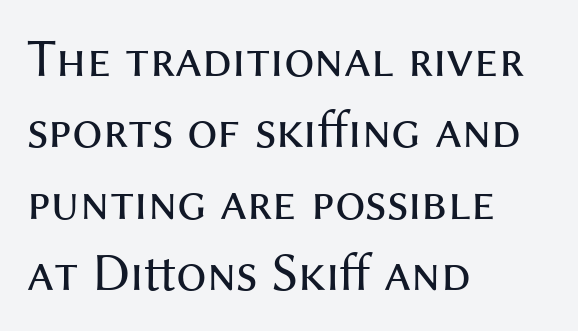
Nobody touched the tracking dial on this one. The lines are quadded left. This rendering features lettering with no underline. Style check: upright. Weight: regular or lighter.
